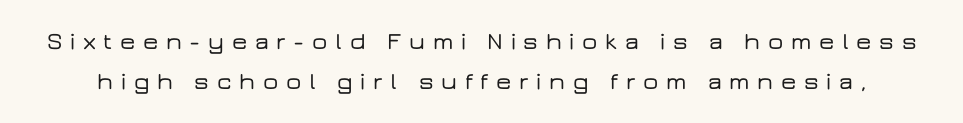
{"italic": "no", "underline": "no", "line_spacing": "normal", "line_spacing_ratio": 1.65, "letter_spacing": "wide", "letter_spacing_em": 0.32, "glyph_px": 24}
